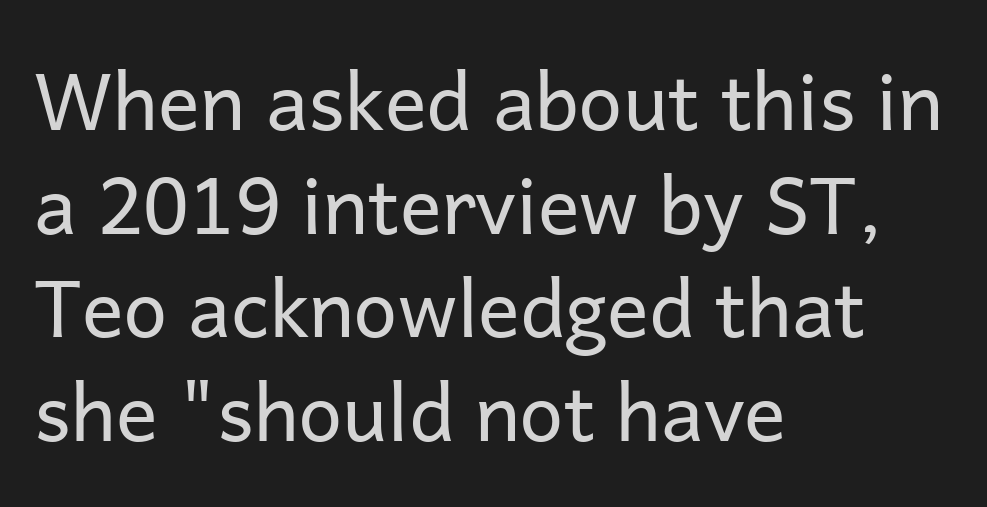
Q: Is the text bold? A: No.
Q: Is the text italic (slanted)? A: No, it is upright.
Q: Is the typeface a serif or a sans-serif typeface? A: Sans-serif.
Q: Is the text underlined? A: No.
Q: How is the paragraph aligned? A: Left-aligned.
Q: Is the spacing between letters normal or unusually wide? A: Normal.
Q: Is the spacing between lines tight, normal or loose? A: Normal.
Q: Width (condensed, normal, or wide)? A: Normal.
Q: Stroke contrast? A: Low.
Q: x-height? A: Medium.
Q: Monospaced? A: No.
